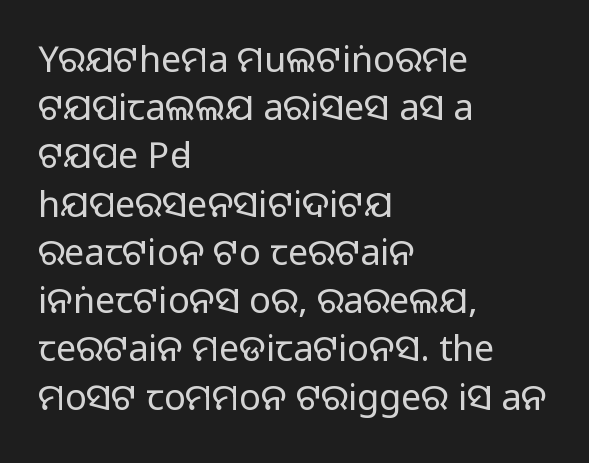
The face looks like a standard text weight, possibly lighter. Each row of text sits above clean, open space. The passage shown is typed in a proportional face where columns would drift. No italicization has been applied; the sample stays upright. Font category for this specimen: sans-serif. Between one letter and the next there's only the usual sliver of space.
